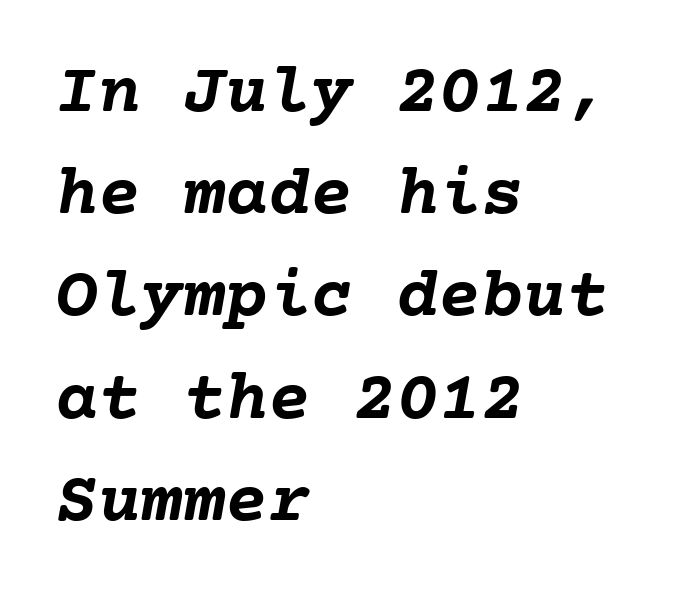
Q: Is the text bold? A: Yes.
Q: Is the text italic (slanted)? A: Yes, it leans right by about 10 degrees.
Q: Is the text underlined? A: No.
Q: How is the paragraph aligned? A: Left-aligned.
Q: Is the spacing between letters normal or unusually wide? A: Normal.
Q: Is the spacing between lines tight, normal or loose? A: Normal.
Q: Width (condensed, normal, or wide)? A: Normal.
Q: Stroke contrast? A: Low.
Q: x-height? A: Medium.
